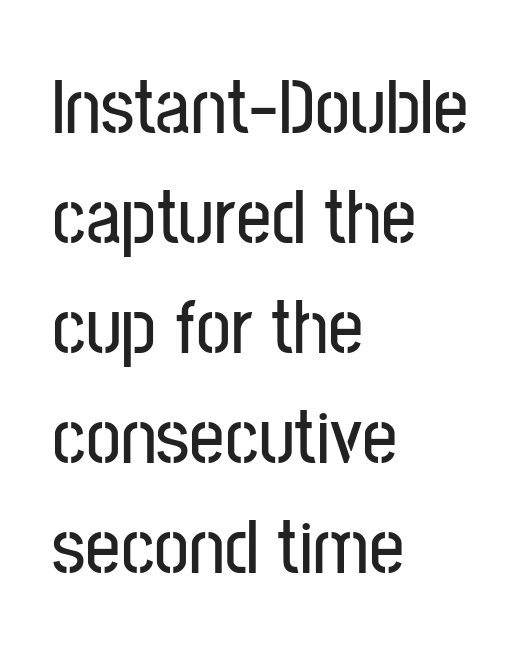
Posture: straight, roman, zero tilt. Leading: standard. The strip under each line holds only bare page. Nobody touched the tracking dial on this one. Is this a fixed-width face? No — the glyphs have proportional, varying widths. A student would call this left alignment; a typographer would say flush left, rag right.
